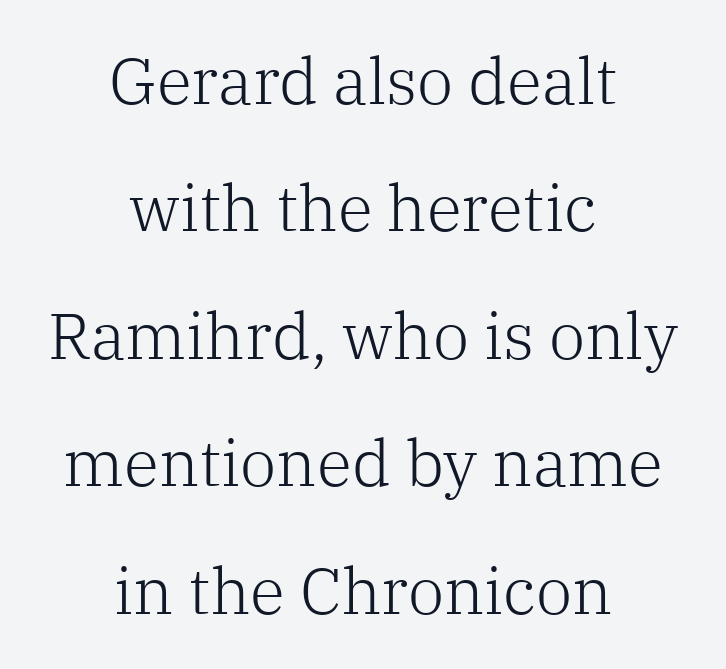
What stands out about the letter spacing? Nothing — it is the standard amount. Yep, those are serifs on the letters. The designer dialed line spacing up above the default. This reads as an unemphasized weight, regular at the heaviest. Each row of text sits above clean, open space. Reading down the block, each line starts at a different indent, mirrored at its end.
